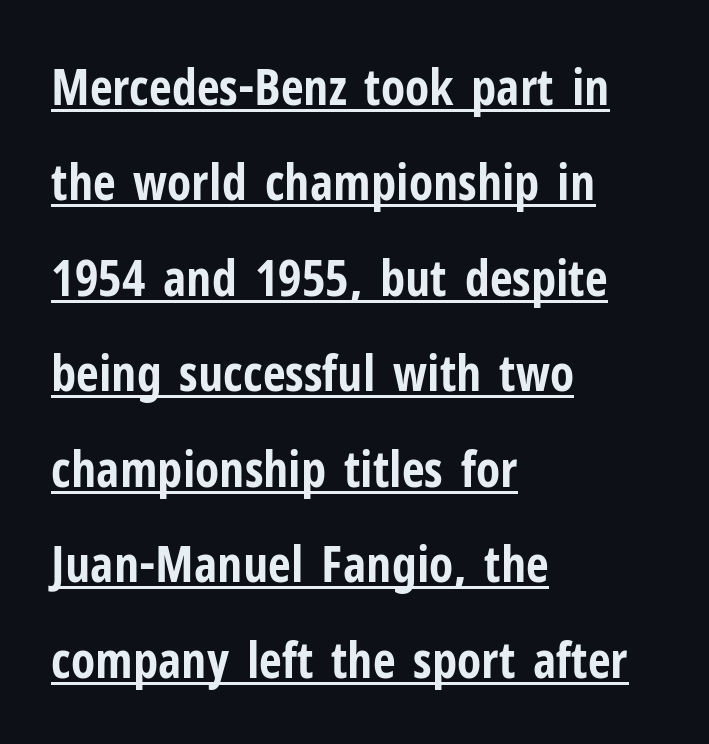
Q: Is the text bold? A: Yes.
Q: Is the text italic (slanted)? A: No, it is upright.
Q: Is the typeface a serif or a sans-serif typeface? A: Sans-serif.
Q: Is the text underlined? A: Yes.
Q: How is the paragraph aligned? A: Left-aligned.
Q: Is the spacing between letters normal or unusually wide? A: Normal.
Q: Is the spacing between lines tight, normal or loose? A: Loose.
Q: Width (condensed, normal, or wide)? A: Condensed.
Q: Stroke contrast? A: Low.
Q: x-height? A: Medium.
Q: Monospaced? A: No.
